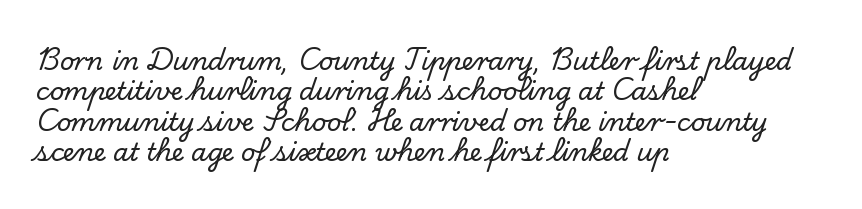
{"underline": "no", "align": "left", "line_spacing_ratio": 1.22, "letter_spacing": "normal", "letter_spacing_em": 0.0, "glyph_px": 25}
